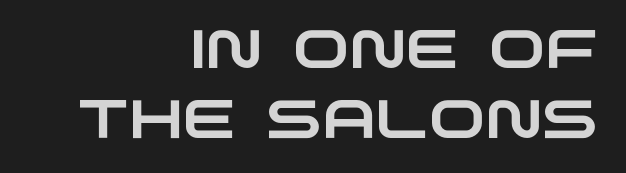
Q: Is the typeface a serif or a sans-serif typeface? A: Sans-serif.
Q: Is the text underlined? A: No.
Q: How is the paragraph aligned? A: Right-aligned.
Q: Is the spacing between letters normal or unusually wide? A: Normal.
Q: Is the spacing between lines tight, normal or loose? A: Normal.
Q: Width (condensed, normal, or wide)? A: Wide.
Q: Stroke contrast? A: Low.
Q: x-height? A: Large.
Q: Monospaced? A: No.
